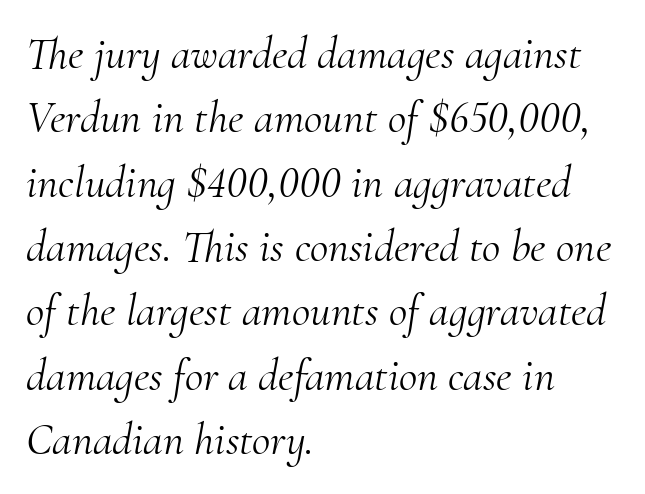
{"serif": "yes", "italic": "yes", "lean": "right", "slant_degrees": 10, "bold": "no", "weight": "light", "width": "normal", "stroke_contrast": "medium", "x_height": "small", "monospaced": "no", "underline": "no", "align": "left", "line_spacing": "normal", "line_spacing_ratio": 1.43, "letter_spacing": "normal", "letter_spacing_em": 0.0, "glyph_px": 45}
